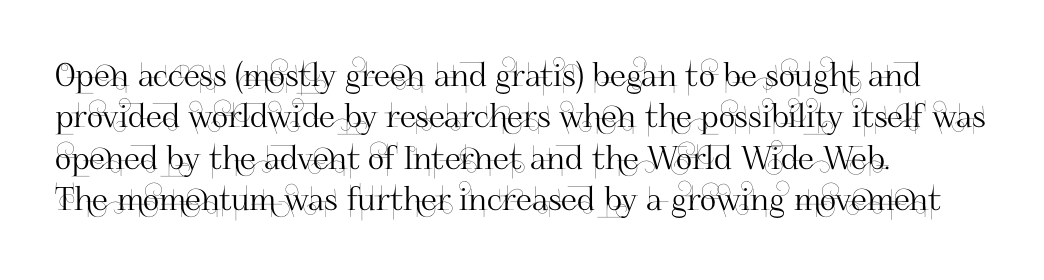
{"serif": "no", "italic": "no", "width": "normal", "stroke_contrast": "high", "x_height": "small", "monospaced": "no", "underline": "no", "align": "left", "line_spacing": "normal", "line_spacing_ratio": 1.29, "letter_spacing": "normal", "letter_spacing_em": 0.0, "glyph_px": 32}
